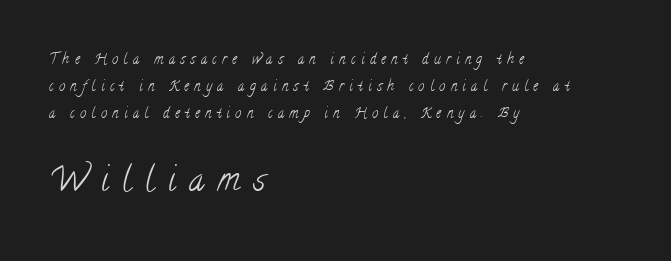
Q: Is the text bold? A: No.
Q: Is the typeface a serif or a sans-serif typeface? A: Serif.
Q: Is the text underlined? A: No.
Q: How is the paragraph aligned? A: Left-aligned.
Q: Is the spacing between letters normal or unusually wide? A: Unusually wide.
Q: Is the spacing between lines tight, normal or loose? A: Loose.
Q: Which block of text is set in a larger size, the first (top) or the second (bottom)? A: The second (bottom) one.
Q: Width (condensed, normal, or wide)? A: Condensed.
Q: Stroke contrast? A: Low.
Q: x-height? A: Small.
Q: Monospaced? A: No.
